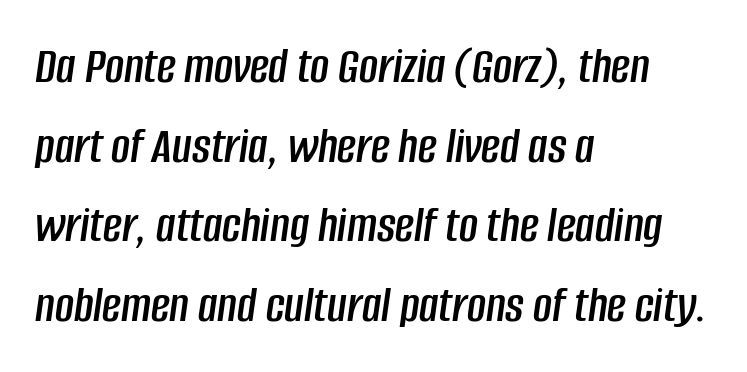
The horizontal fit of the characters is conventional and even. The paragraph shown leans on its left margin. How would I describe the line gaps? Plain and ordinary. Do the characters align in a grid? No, the font is proportional. The rendering applies a slant to the glyphs.
